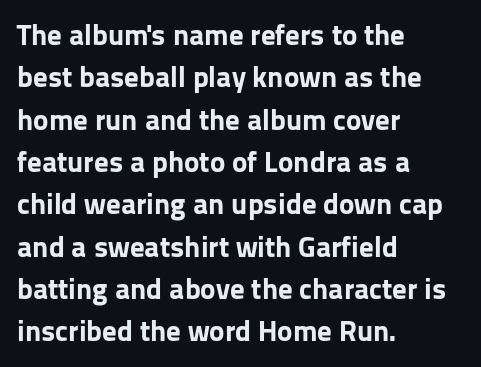
Q: Is the text bold? A: Yes.
Q: Is the text italic (slanted)? A: No, it is upright.
Q: Is the typeface a serif or a sans-serif typeface? A: Sans-serif.
Q: Is the text underlined? A: No.
Q: How is the paragraph aligned? A: Left-aligned.
Q: Is the spacing between letters normal or unusually wide? A: Normal.
Q: Is the spacing between lines tight, normal or loose? A: Normal.
Q: Width (condensed, normal, or wide)? A: Normal.
Q: Stroke contrast? A: Low.
Q: x-height? A: Medium.
Q: Monospaced? A: No.
